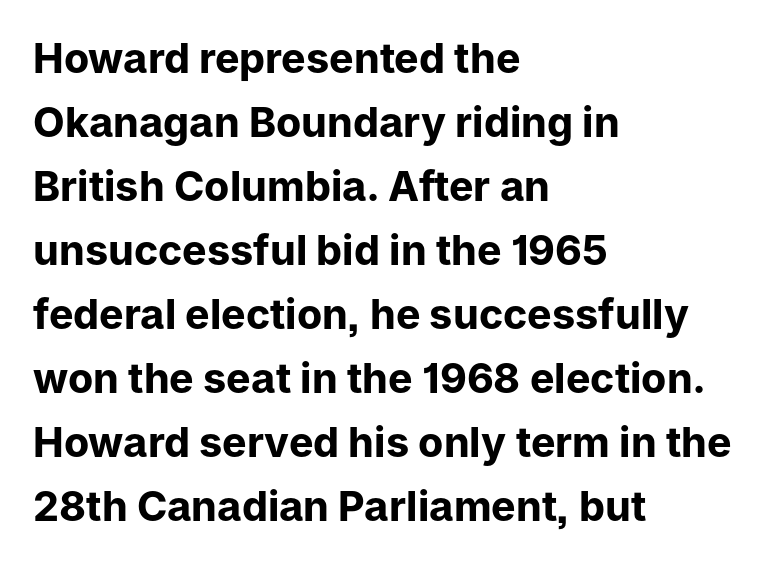
These lines are composed in type without serifs. Vertically, the passage feels balanced, rows spaced as you'd expect. In CSS terms this would be text-align: left. Words appear dense and cohesive because spacing is normal. Varying glyph widths throughout — classic text-font behaviour. Rendered with straight, roman letterforms.
